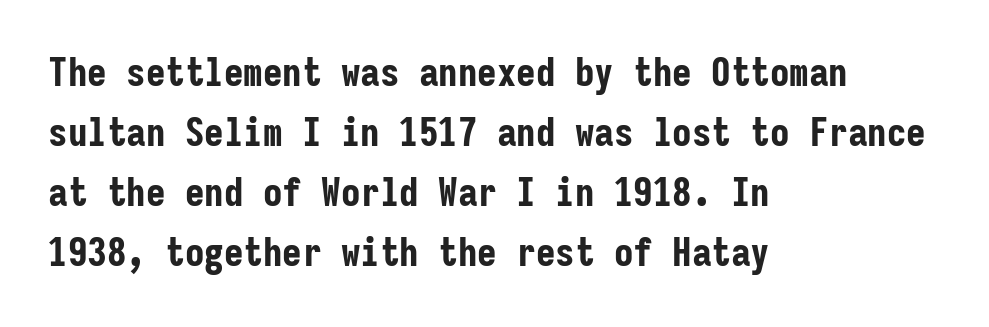
The image shows 39 px bold, condensed sans-serif type, upright, monospaced; set left-aligned, normal line spacing (1.54x), normal letter spacing, not underlined; low stroke contrast and a medium x-height.
